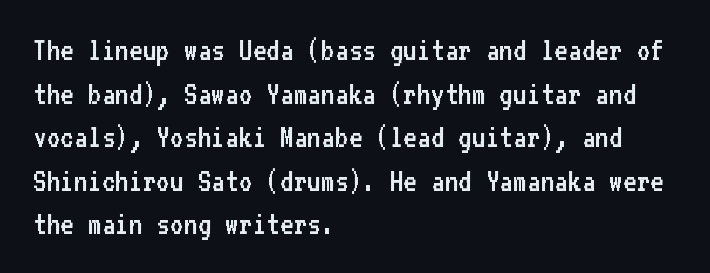
Is this a fixed-width face? Yes — each glyph sits in an identical cell. Is the stroke heavy? The answer is a plain regular-or-lighter. Vertical spacing — default. Is the block centered? No — it sits flush against the left margin. In terms of posture, this sample is upright.
